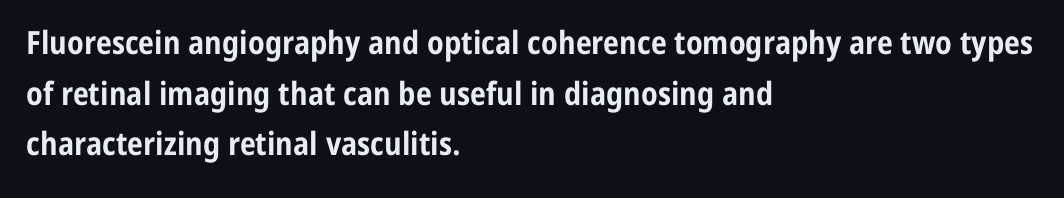
A sans-serif font was chosen for this passage. Anything drawn beneath the words? Only blank space. The letters stand straight up with perfectly vertical stems. The designer left line spacing at the default. Spacing verdict: proportional, widths tailored to each character. Which margin do the lines hug? The left one — the right edge is uneven.
